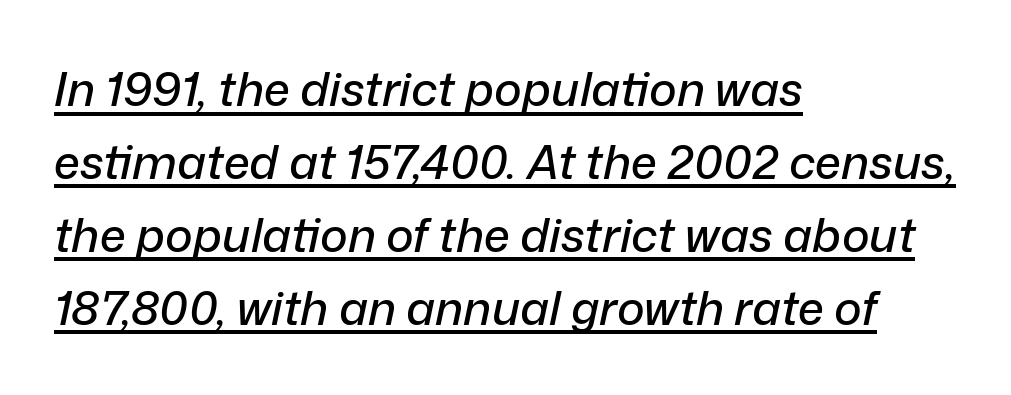
{"italic": "yes", "lean": "right", "slant_degrees": 12, "width": "normal", "stroke_contrast": "low", "x_height": "medium", "monospaced": "no", "underline": "yes", "align": "left", "line_spacing": "normal", "line_spacing_ratio": 1.55, "letter_spacing": "normal", "letter_spacing_em": 0.0, "glyph_px": 47}
